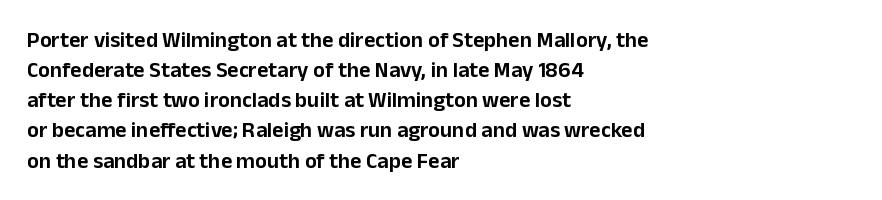
The lettering stays uniformly vertical, giving the passage a roman look. The text block is weighted toward the left margin, trailing off unevenly rightward. A typesetter would call this zero additional tracking. Evenly set lines give the paragraph a standard silhouette.
